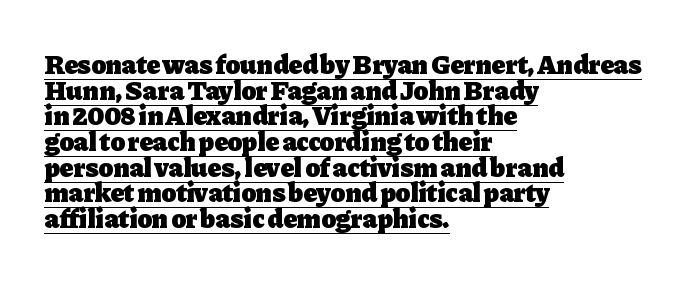
The space between consecutive lines is stingy. What stands out about the letter spacing? Nothing — it is the standard amount. A dark, heavy texture on the line: the type is bold. A continuous stroke trails under the words, as in a hyperlink. The lines are quadded left.
